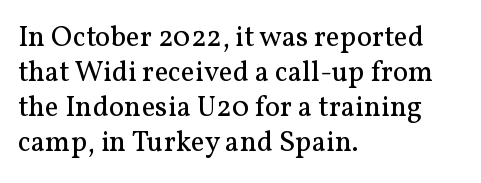
The image shows 29 px regular-weight serif type, upright; set left-aligned, line spacing 1.21x, normal letter spacing, not underlined; medium stroke contrast and a medium x-height.
